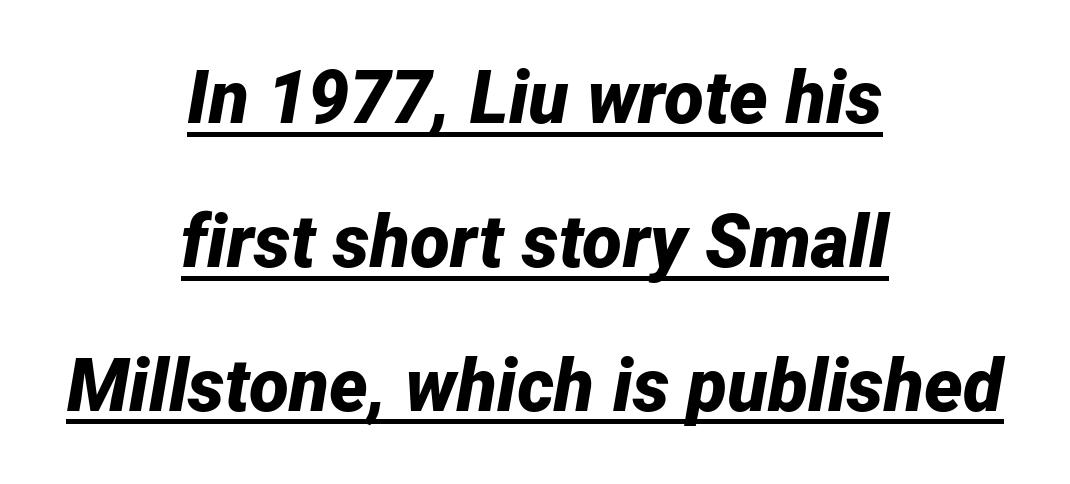
{"italic": "yes", "lean": "right", "slant_degrees": 12, "bold": "yes", "weight": "bold", "width": "normal", "stroke_contrast": "low", "x_height": "medium", "monospaced": "no", "underline": "yes", "align": "center", "line_spacing": "loose", "line_spacing_ratio": 1.97, "letter_spacing": "normal", "letter_spacing_em": 0.0, "glyph_px": 73}
